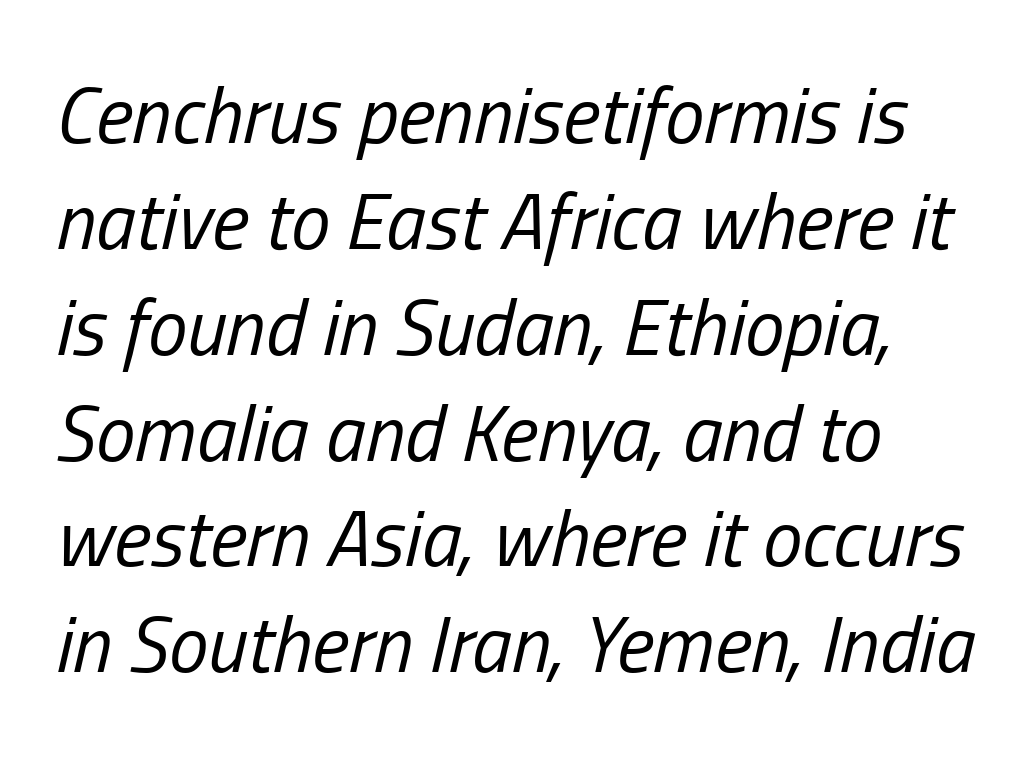
Alignment: flush left. Letter spacing: default. Proportional: the letters do not fall into vertical columns. Leading matches the norm, producing a regular column. Plain, unruled lines of type.
